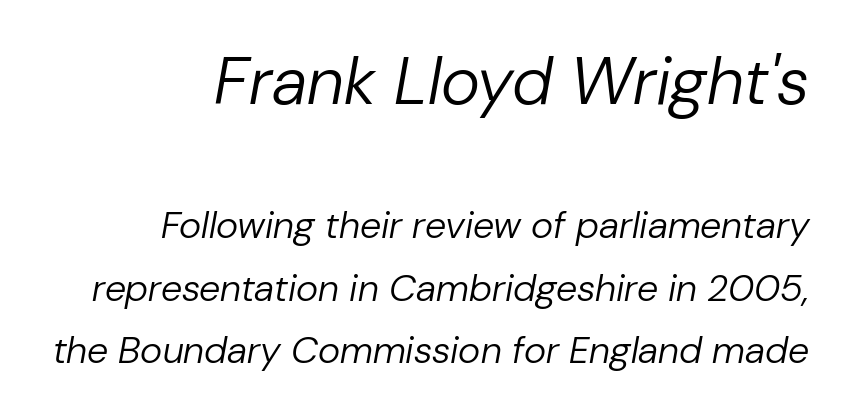
Q: Is the text bold? A: No.
Q: Is the text italic (slanted)? A: Yes, it leans right by about 10 degrees.
Q: Is the text underlined? A: No.
Q: How is the paragraph aligned? A: Right-aligned.
Q: Is the spacing between letters normal or unusually wide? A: Normal.
Q: Is the spacing between lines tight, normal or loose? A: Normal.
Q: Which block of text is set in a larger size, the first (top) or the second (bottom)? A: The first (top) one.
Q: Width (condensed, normal, or wide)? A: Normal.
Q: Stroke contrast? A: Low.
Q: x-height? A: Medium.
Q: Monospaced? A: No.
